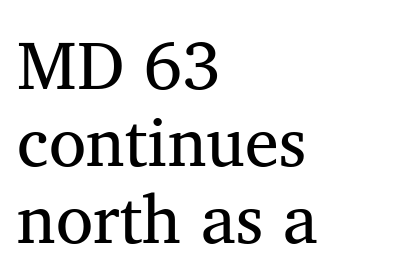
{"serif": "yes", "width": "normal", "stroke_contrast": "medium", "x_height": "medium", "monospaced": "no", "underline": "no", "align": "left", "line_spacing": "tight", "line_spacing_ratio": 1.13, "letter_spacing": "normal", "letter_spacing_em": 0.0, "glyph_px": 68}
